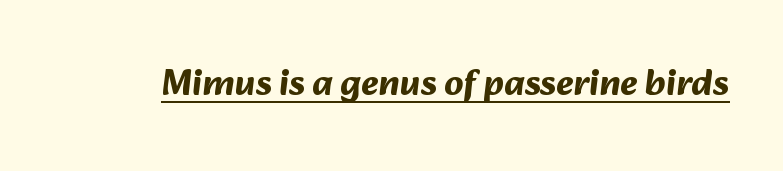
Q: Is the text bold? A: Yes.
Q: Is the typeface a serif or a sans-serif typeface? A: Sans-serif.
Q: Is the text underlined? A: Yes.
Q: Is the spacing between letters normal or unusually wide? A: Normal.
Q: Width (condensed, normal, or wide)? A: Normal.
Q: Stroke contrast? A: Medium.
Q: x-height? A: Medium.
Q: Monospaced? A: No.
